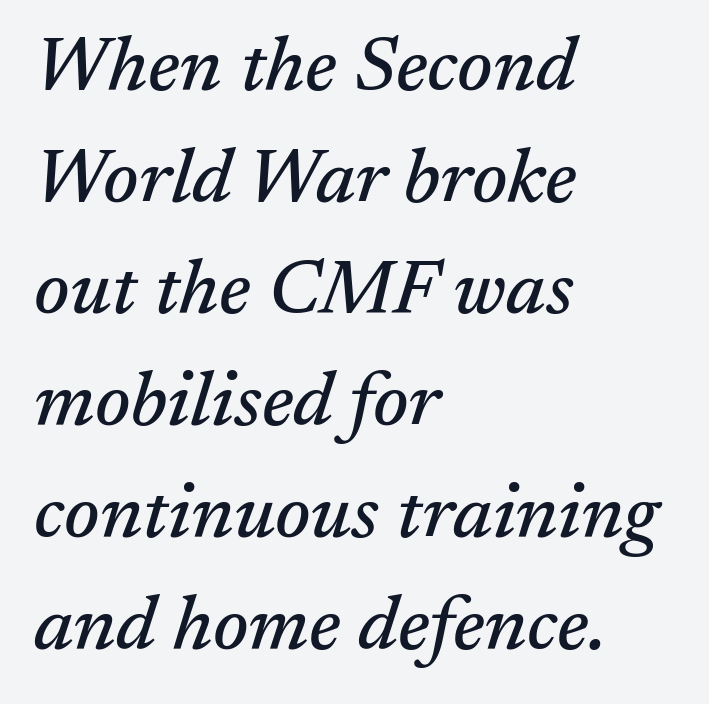
{"serif": "yes", "italic": "yes", "lean": "right", "slant_degrees": 17, "width": "normal", "stroke_contrast": "medium", "x_height": "medium", "monospaced": "no", "underline": "no", "align": "left", "line_spacing": "normal", "line_spacing_ratio": 1.47, "letter_spacing": "normal", "letter_spacing_em": 0.0, "glyph_px": 76}
